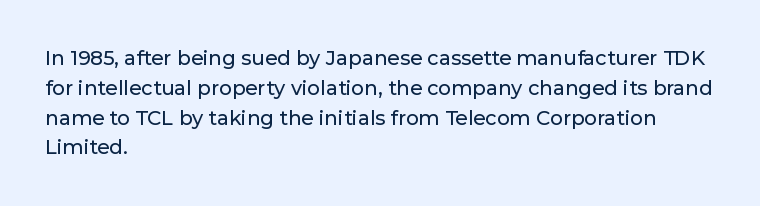
Q: Is the text italic (slanted)? A: No, it is upright.
Q: Is the text underlined? A: No.
Q: How is the paragraph aligned? A: Left-aligned.
Q: Is the spacing between letters normal or unusually wide? A: Normal.
Q: Is the spacing between lines tight, normal or loose? A: Normal.
